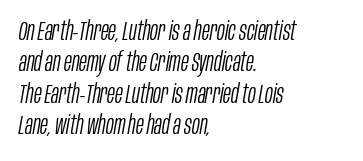
Q: Is the text bold? A: No.
Q: Is the text italic (slanted)? A: Yes, it leans right by about 10 degrees.
Q: Is the text underlined? A: No.
Q: How is the paragraph aligned? A: Left-aligned.
Q: Is the spacing between letters normal or unusually wide? A: Normal.
